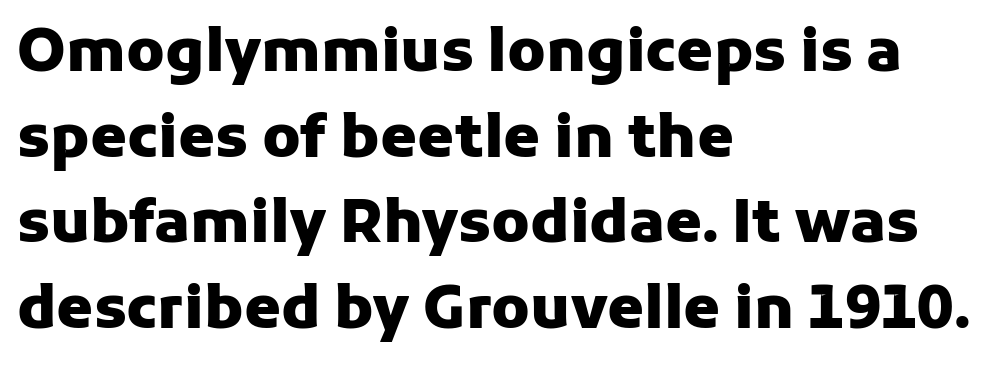
{"serif": "no", "italic": "no", "bold": "yes", "weight": "heavy", "width": "normal", "stroke_contrast": "low", "x_height": "medium", "monospaced": "no", "underline": "no", "align": "left", "line_spacing": "normal", "line_spacing_ratio": 1.45, "letter_spacing": "normal", "letter_spacing_em": 0.0, "glyph_px": 59}
